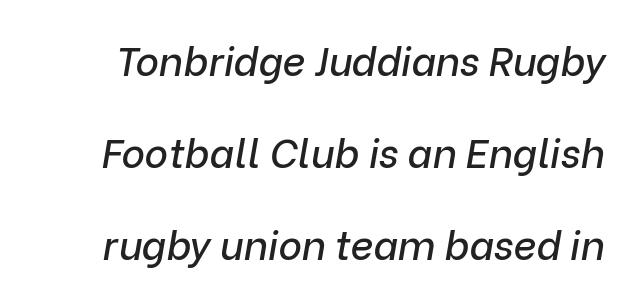
{"italic": "yes", "lean": "right", "slant_degrees": 9, "width": "normal", "stroke_contrast": "low", "x_height": "medium", "monospaced": "no", "underline": "no", "line_spacing": "loose", "line_spacing_ratio": 2.3, "letter_spacing": "normal", "letter_spacing_em": 0.0, "glyph_px": 40}
